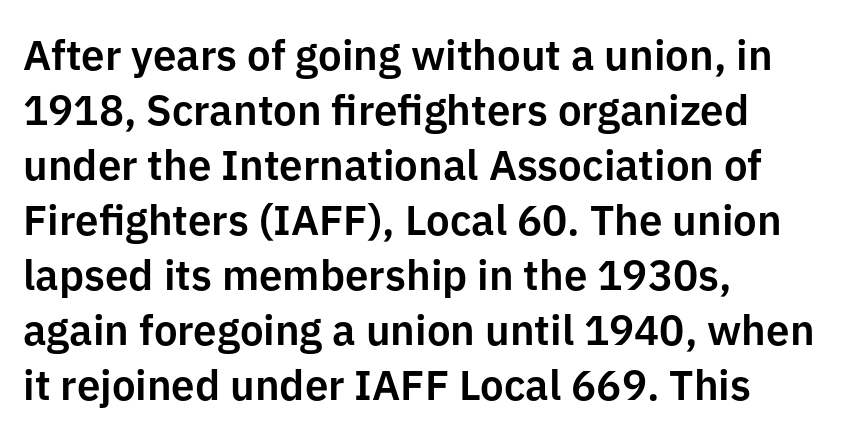
The image shows 42 px sans-serif type, upright; set left-aligned, normal line spacing (1.31x), normal letter spacing, not underlined; low stroke contrast and a medium x-height.
